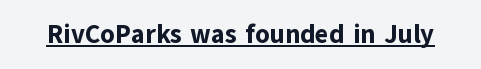
{"italic": "no", "bold": "yes", "underline": "yes", "letter_spacing": "normal", "letter_spacing_em": 0.0, "glyph_px": 26}
